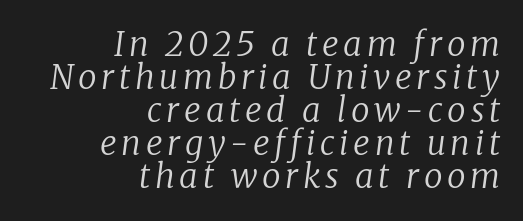
Q: Is the text bold? A: No.
Q: Is the text italic (slanted)? A: Yes, it leans right by about 8 degrees.
Q: Is the typeface a serif or a sans-serif typeface? A: Serif.
Q: Is the text underlined? A: No.
Q: How is the paragraph aligned? A: Right-aligned.
Q: Is the spacing between lines tight, normal or loose? A: Tight.
Q: Width (condensed, normal, or wide)? A: Normal.
Q: Stroke contrast? A: Low.
Q: x-height? A: Medium.
Q: Monospaced? A: No.
